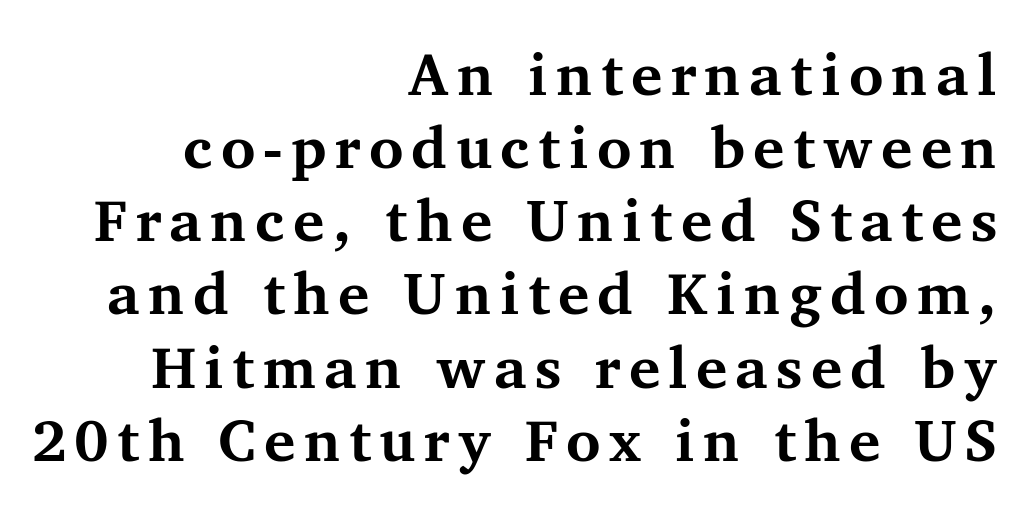
Descenders are the only things crossing below the line. Weight: bold. Classification — serif. Short and long lines alike share a common ending point at right. Do the characters align in a grid? No, the font is proportional.
